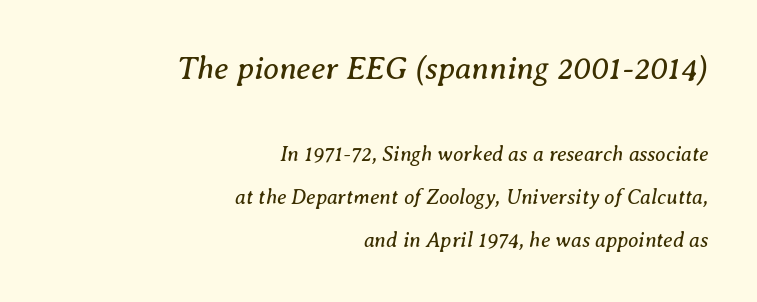
The image shows 32 px regular-weight serif type, italic (leaning right); set right-aligned, loose line spacing (2.06x), normal letter spacing, not underlined; the first (top) block is 1.52x larger; medium stroke contrast and a medium x-height.
